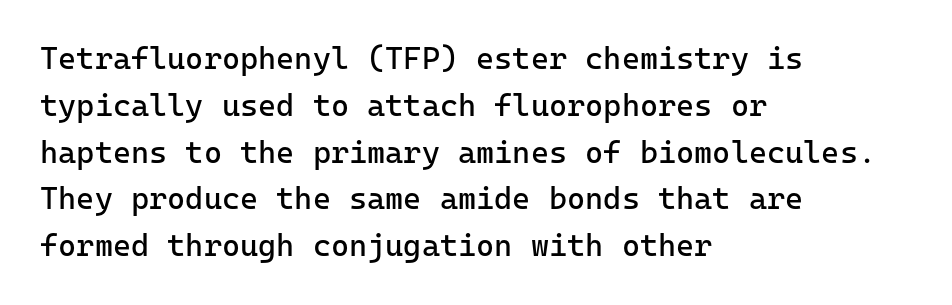
The image shows 31 px regular-weight sans-serif type, upright, monospaced; set left-aligned, normal line spacing (1.51x), normal letter spacing, not underlined; low stroke contrast and a medium x-height.
